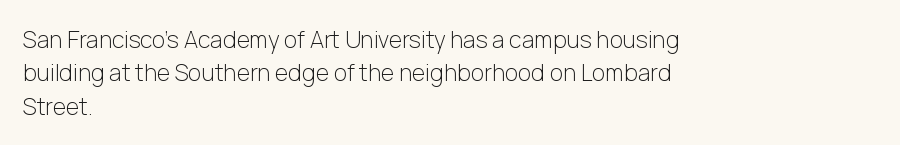
The image shows 23 px text type, upright; set left-aligned, normal line spacing (1.45x), normal letter spacing, not underlined.
